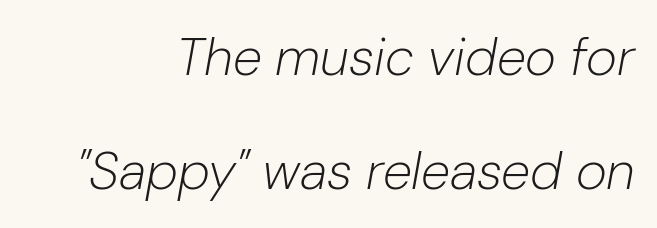
Stems and bowls with no extra thickness — not bold. Words appear dense and cohesive because spacing is normal. The rag falls on the left side of this text block. When letters slant like this, we call the style italic. The letters advance in unequal steps, a hallmark of proportional type.
